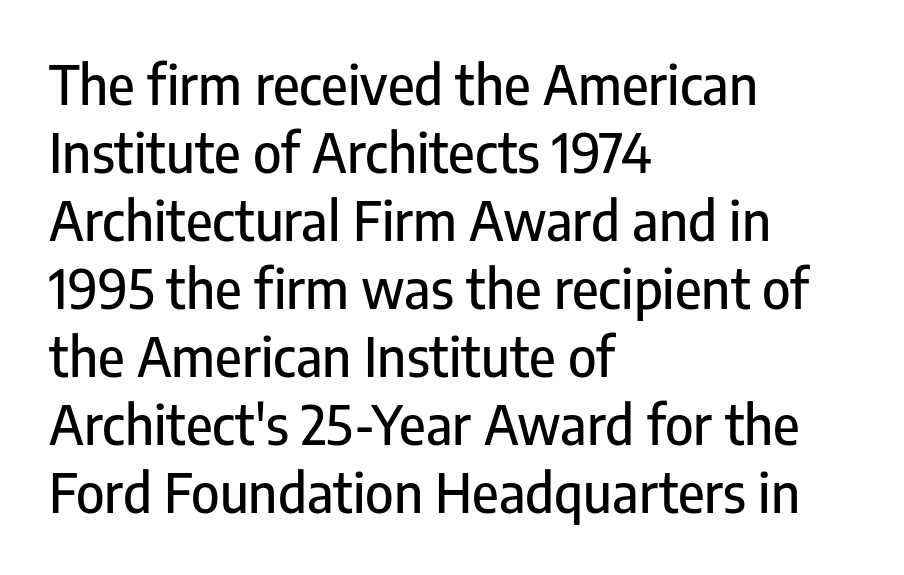
The image shows 54 px condensed sans-serif type, upright; set left-aligned, normal line spacing (1.26x), normal letter spacing, not underlined; low stroke contrast and a medium x-height.
